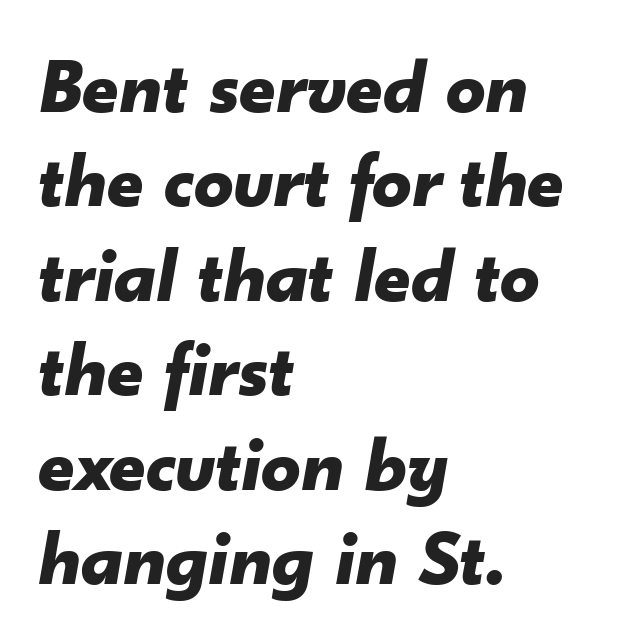
{"italic": "yes", "lean": "right", "slant_degrees": 10, "bold": "yes", "weight": "bold", "width": "normal", "stroke_contrast": "low", "x_height": "small", "monospaced": "no", "underline": "no", "align": "left", "line_spacing_ratio": 1.21, "letter_spacing": "normal", "letter_spacing_em": 0.0, "glyph_px": 78}
